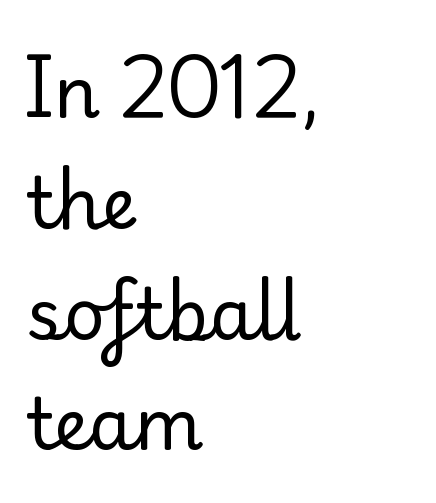
The specimen omits any rule beneath the text block's lines. This sample keeps an unexceptional amount of space between lines. Caption: face not bold, strokes unweighted. Typographically, this falls in the serif category. Typeset ragged right — the left edge is the straight one.
